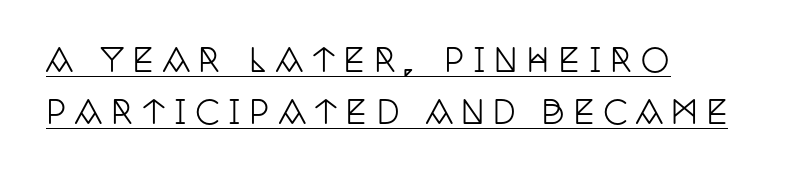
Q: Is the text italic (slanted)? A: No, it is upright.
Q: Is the typeface a serif or a sans-serif typeface? A: Serif.
Q: Is the text underlined? A: Yes.
Q: How is the paragraph aligned? A: Left-aligned.
Q: Is the spacing between letters normal or unusually wide? A: Unusually wide.
Q: Is the spacing between lines tight, normal or loose? A: Normal.
Q: Width (condensed, normal, or wide)? A: Condensed.
Q: Stroke contrast? A: Low.
Q: x-height? A: Large.
Q: Monospaced? A: No.
